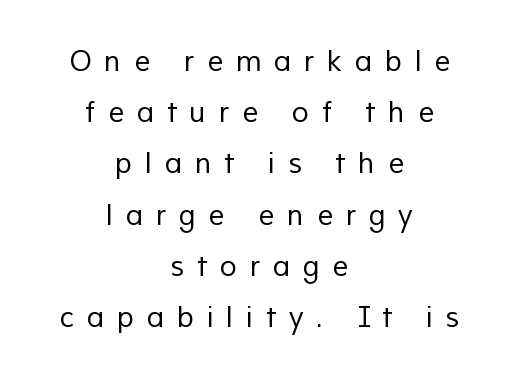
{"serif": "no", "bold": "no", "weight": "regular", "width": "normal", "stroke_contrast": "low", "x_height": "medium", "monospaced": "no", "underline": "no", "align": "center", "line_spacing_ratio": 1.83, "letter_spacing": "wide", "letter_spacing_em": 0.46, "glyph_px": 28}
